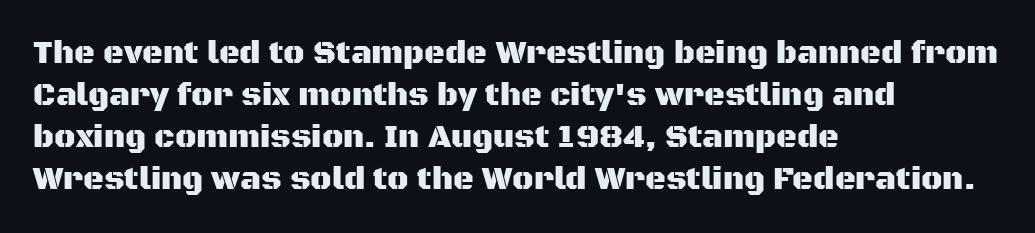
{"serif": "no", "italic": "no", "width": "normal", "stroke_contrast": "medium", "x_height": "large", "monospaced": "no", "underline": "no", "align": "left", "line_spacing": "normal", "line_spacing_ratio": 1.31, "letter_spacing": "normal", "letter_spacing_em": 0.0, "glyph_px": 32}
